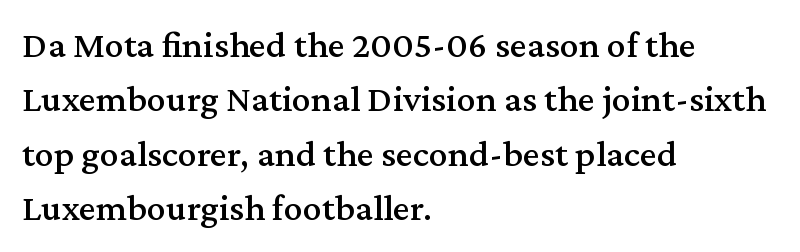
The image shows 38 px serif type, upright; set left-aligned, normal line spacing (1.43x), normal letter spacing, not underlined; medium stroke contrast and a medium x-height.
